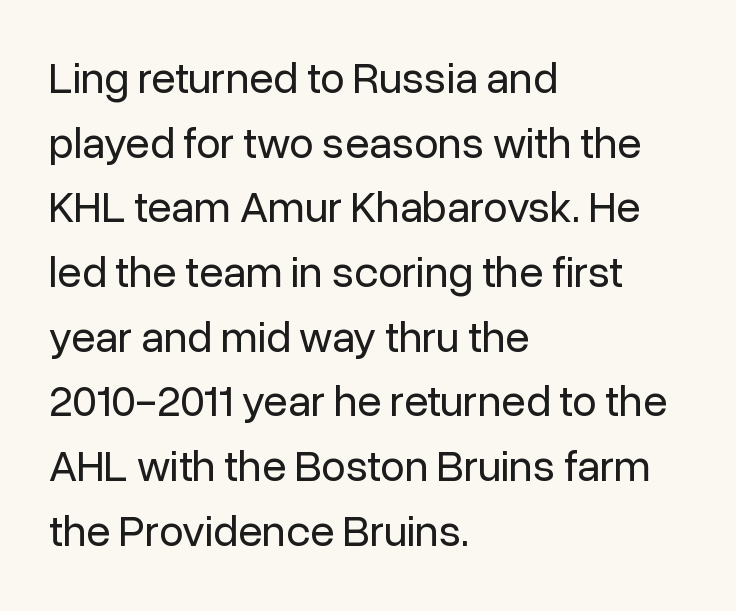
The image shows 44 px regular-weight sans-serif type, upright; set left-aligned, normal line spacing (1.47x), normal letter spacing, not underlined; low stroke contrast and a medium x-height.
